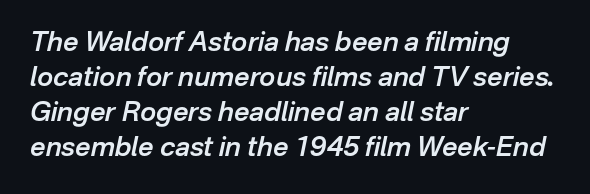
{"italic": "yes", "lean": "right", "slant_degrees": 12, "bold": "semi", "underline": "no", "align": "left", "line_spacing": "normal", "line_spacing_ratio": 1.3, "letter_spacing": "normal", "letter_spacing_em": 0.0, "glyph_px": 27}
